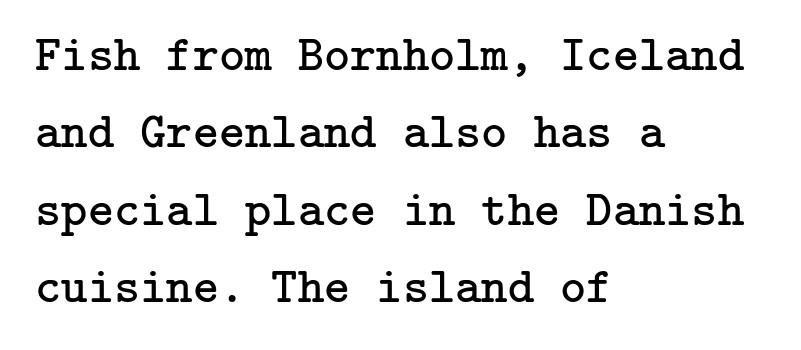
{"serif": "yes", "italic": "no", "bold": "no", "weight": "regular", "width": "normal", "stroke_contrast": "low", "x_height": "medium", "underline": "no", "align": "left", "line_spacing": "normal", "line_spacing_ratio": 1.55, "letter_spacing": "normal", "letter_spacing_em": 0.0, "glyph_px": 50}
